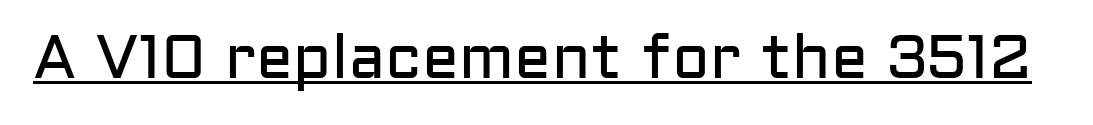
These glyphs show unthickened strokes, regular width or finer. This sample has the flowing, uneven cadence of proportional lettering. A rule runs beneath these lines of type. Unlike a traditional serif, this face leaves its strokes unadorned.
